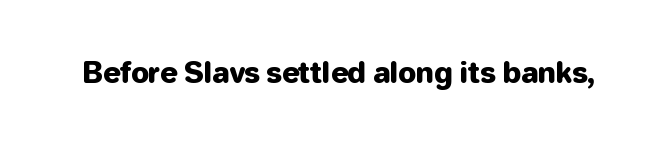
The letterforms sit shoulder to shoulder at normal distance. Vertical strokes here are truly vertical. Proportional: the letters do not fall into vertical columns. The specimen omits any rule beneath the text block's lines. Typographically, this falls in the sans-serif category.
